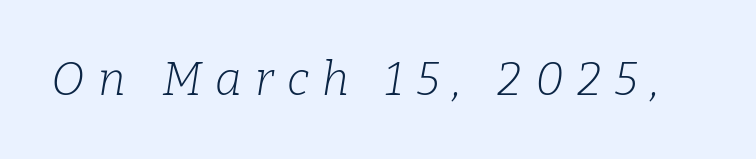
The image shows 46 px light serif type, italic (leaning right); set unusually wide letter spacing (+0.29 em), not underlined; low stroke contrast and a medium x-height.
